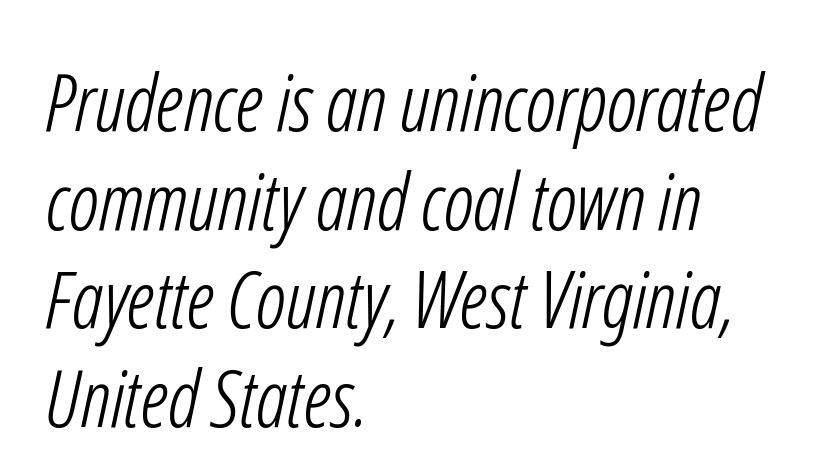
Check the space under the baseline: it is left empty. Stems and bowls with no extra thickness — not bold. The letters advance in unequal steps, a hallmark of proportional type. Regarding serifs, this sample does without them. Leftover space on each line is placed entirely after the last word.
